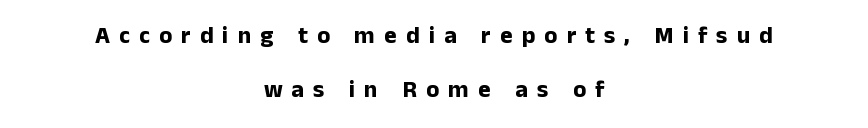
Substantial extra tracking has been applied to these lines. Check under the words: just untouched page. Every row of glyphs is offset so its center matches the block's center. Heavy-handed strokes throughout: this text is bold. This is roman type, the default non-slanted kind.
